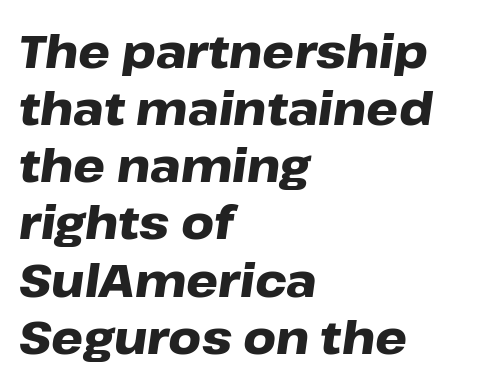
The image shows 45 px heavy, wide type, italic (leaning right); set left-aligned, normal line spacing (1.27x), normal letter spacing, not underlined; low stroke contrast and a medium x-height.
